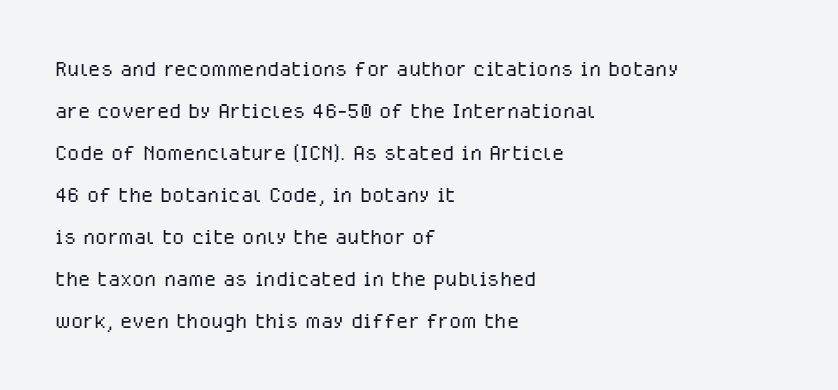
The image shows 28 px light sans-serif type, upright; set left-aligned, normal line spacing (1.5x), normal letter spacing, not underlined; low stroke contrast and a medium x-height.
